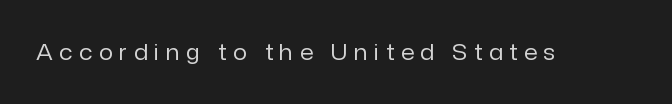
{"italic": "no", "bold": "no", "underline": "no", "letter_spacing": "wide", "letter_spacing_em": 0.3, "glyph_px": 22}
